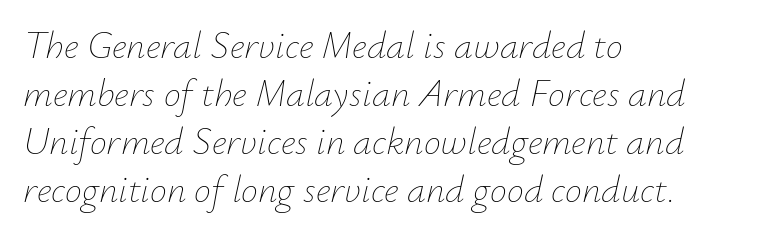
Nothing unusual about the tracking: characters are spaced as the font intends. A classic flush-left, rag-right setting is used for this passage. Note the varied advance widths — an 'i' is clearly narrower than an 'm'. Anything drawn beneath the words? Only blank space. Think standard paragraph weight, or any step lighter than that. Quick note: italic.
